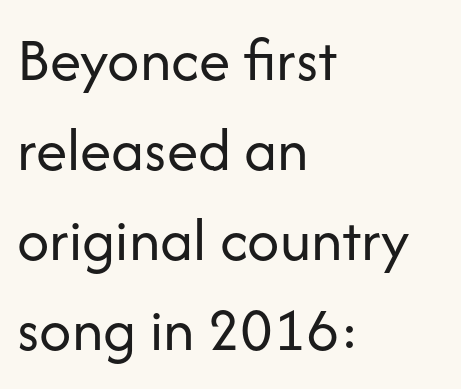
{"serif": "no", "italic": "no", "bold": "no", "weight": "regular", "width": "normal", "stroke_contrast": "low", "x_height": "medium", "monospaced": "no", "underline": "no", "align": "left", "line_spacing": "normal", "line_spacing_ratio": 1.43, "letter_spacing": "normal", "letter_spacing_em": 0.0, "glyph_px": 63}
